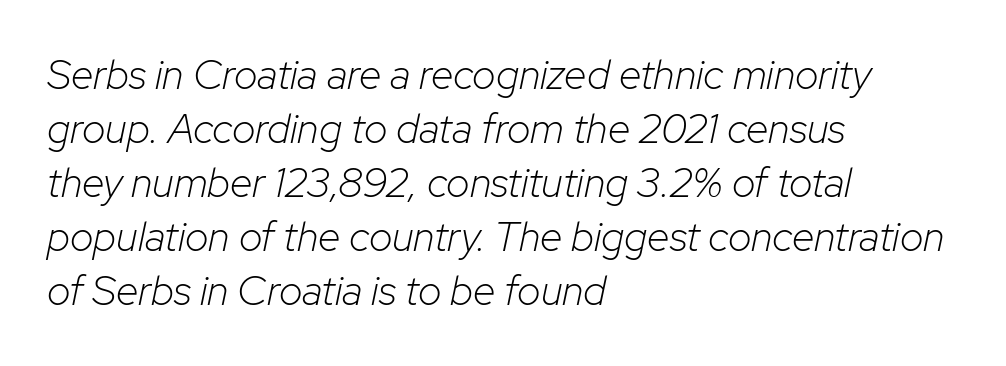
{"italic": "yes", "lean": "right", "slant_degrees": 12, "bold": "no", "weight": "light", "width": "normal", "stroke_contrast": "low", "x_height": "medium", "monospaced": "no", "underline": "no", "align": "left", "line_spacing": "normal", "line_spacing_ratio": 1.32, "letter_spacing": "normal", "letter_spacing_em": 0.0, "glyph_px": 41}
